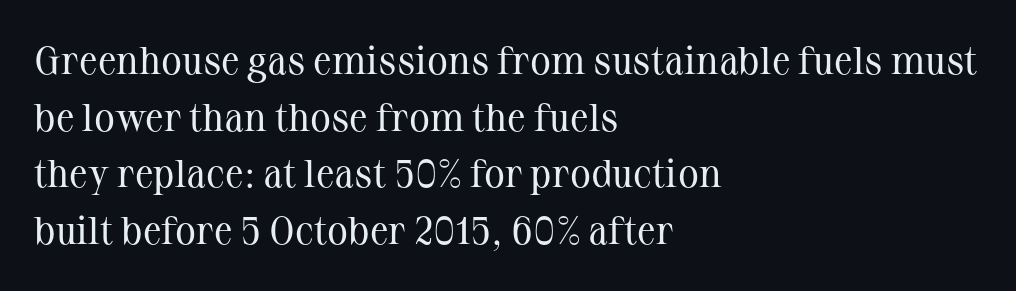
The image shows 39 px regular-weight serif type, upright; set left-aligned, normal line spacing (1.45x), normal letter spacing, not underlined; medium stroke contrast and a medium x-height.
